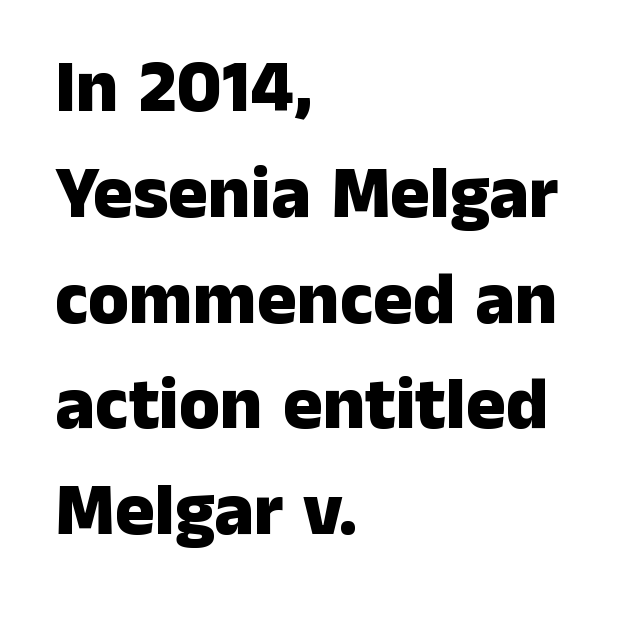
Q: Is the text bold? A: Yes.
Q: Is the text italic (slanted)? A: No, it is upright.
Q: Is the typeface a serif or a sans-serif typeface? A: Sans-serif.
Q: Is the text underlined? A: No.
Q: How is the paragraph aligned? A: Left-aligned.
Q: Is the spacing between letters normal or unusually wide? A: Normal.
Q: Is the spacing between lines tight, normal or loose? A: Normal.
Q: Width (condensed, normal, or wide)? A: Normal.
Q: Stroke contrast? A: Low.
Q: x-height? A: Medium.
Q: Monospaced? A: No.
